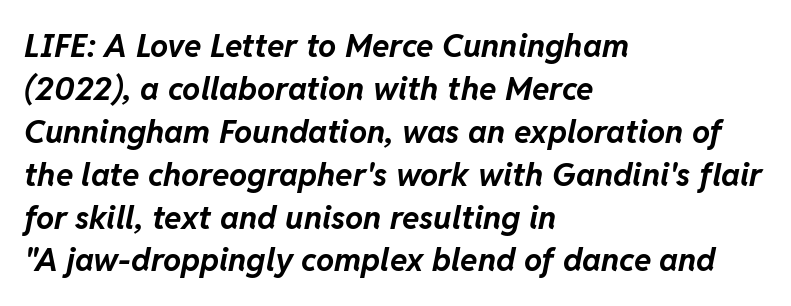
{"italic": "yes", "lean": "right", "slant_degrees": 11, "bold": "yes", "weight": "bold", "width": "normal", "stroke_contrast": "low", "x_height": "medium", "monospaced": "no", "underline": "no", "align": "left", "line_spacing": "normal", "line_spacing_ratio": 1.34, "letter_spacing": "normal", "letter_spacing_em": 0.0, "glyph_px": 32}
